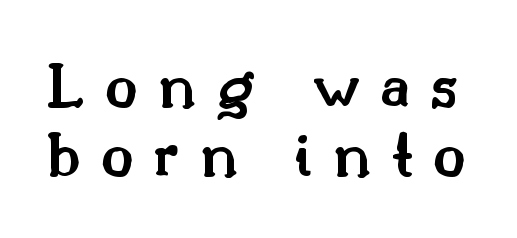
The image shows 68 px semibold serif type, upright; set tight line spacing (1.02x), unusually wide letter spacing (+0.29 em), not underlined; medium stroke contrast and a small x-height.
